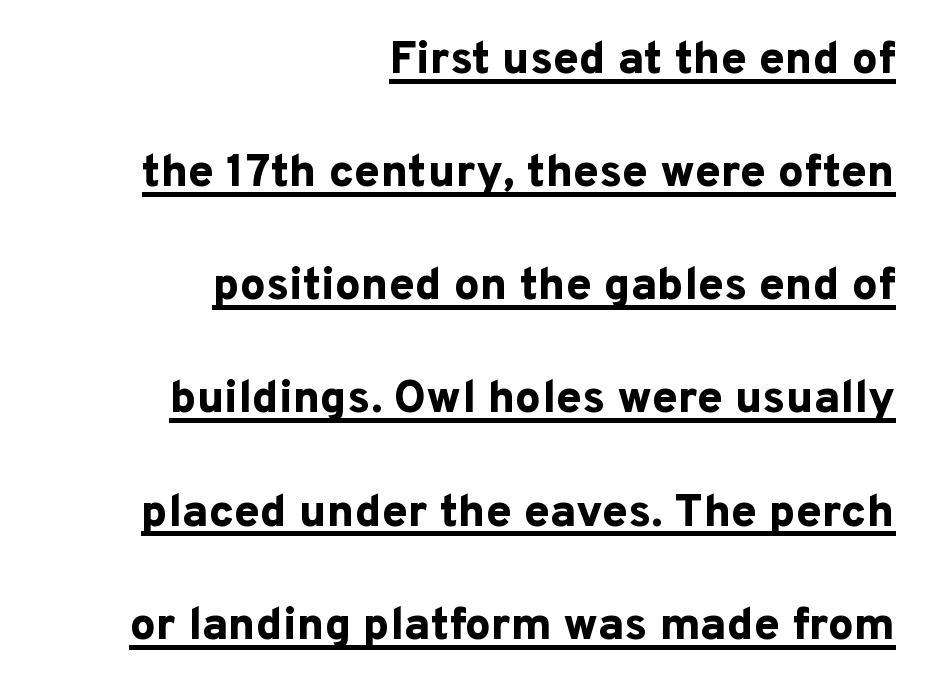
The image shows 46 px bold sans-serif type, upright; set right-aligned, loose line spacing (2.46x), normal letter spacing, underlined; low stroke contrast and a medium x-height.
